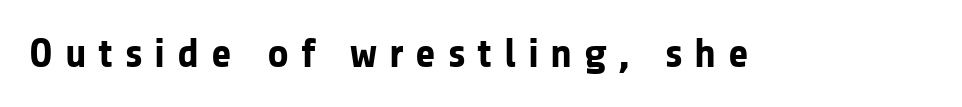
Q: Is the text bold? A: Yes.
Q: Is the text italic (slanted)? A: No, it is upright.
Q: Is the typeface a serif or a sans-serif typeface? A: Sans-serif.
Q: Is the text underlined? A: No.
Q: Is the spacing between letters normal or unusually wide? A: Unusually wide.
Q: Width (condensed, normal, or wide)? A: Normal.
Q: Stroke contrast? A: Low.
Q: x-height? A: Medium.
Q: Monospaced? A: No.
